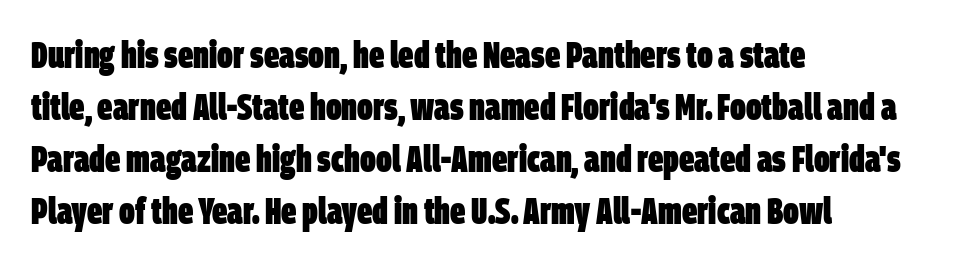
{"serif": "no", "bold": "yes", "weight": "heavy", "width": "condensed", "stroke_contrast": "low", "x_height": "large", "monospaced": "no", "underline": "no", "align": "left", "line_spacing": "normal", "line_spacing_ratio": 1.37, "letter_spacing": "normal", "letter_spacing_em": 0.0, "glyph_px": 38}
